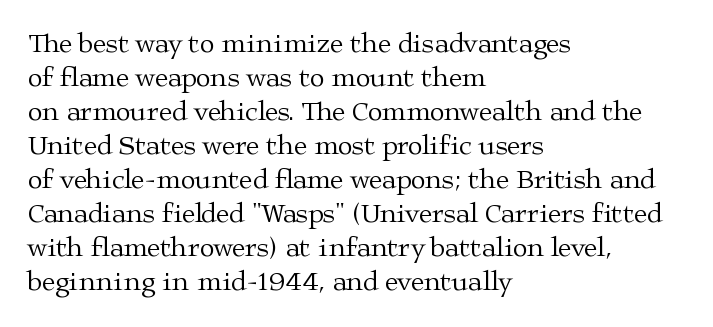
Vertically, the passage feels balanced, rows spaced as you'd expect. The strip under each line holds only bare page. Weight: in the light-to-regular range. Glyph-to-glyph distance matches everyday printed text.
